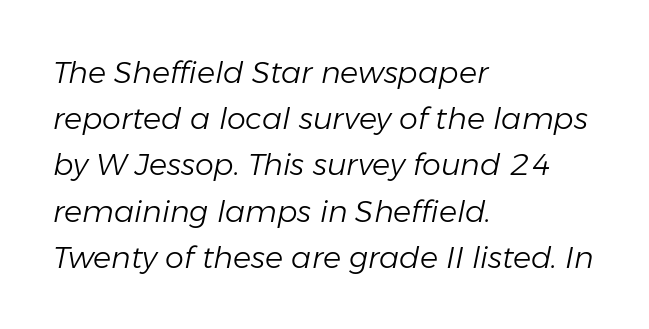
{"italic": "yes", "lean": "right", "slant_degrees": 11, "bold": "no", "weight": "light", "width": "normal", "stroke_contrast": "low", "x_height": "medium", "monospaced": "no", "underline": "no", "align": "left", "line_spacing": "normal", "line_spacing_ratio": 1.54, "letter_spacing": "normal", "letter_spacing_em": 0.0, "glyph_px": 30}
